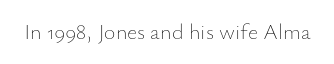
{"italic": "no", "bold": "no", "underline": "no", "letter_spacing": "normal", "letter_spacing_em": 0.0, "glyph_px": 22}
